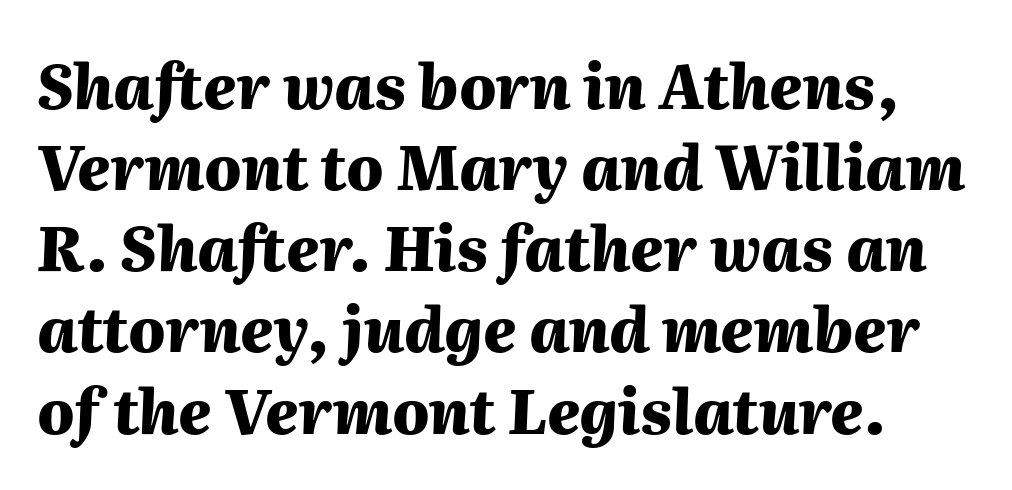
Q: Is the text bold? A: Yes.
Q: Is the text italic (slanted)? A: Yes, it leans right by about 2 degrees.
Q: Is the text underlined? A: No.
Q: Is the spacing between letters normal or unusually wide? A: Normal.
Q: Is the spacing between lines tight, normal or loose? A: Normal.
Q: Width (condensed, normal, or wide)? A: Normal.
Q: Stroke contrast? A: Medium.
Q: x-height? A: Medium.
Q: Monospaced? A: No.
